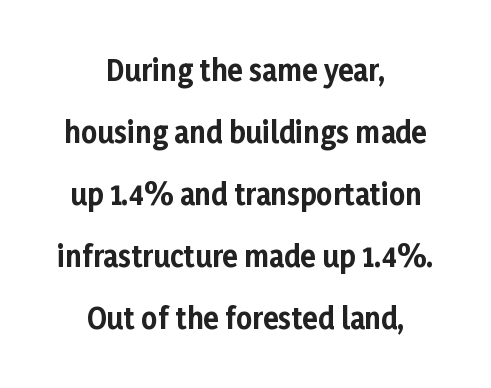
Strong, thick strokes mark this as bold type. Is there much room between lines? Yes — plenty of vertical air separates them. Typeset on center — no edge is straight. Proportional: the letters do not fall into vertical columns.
